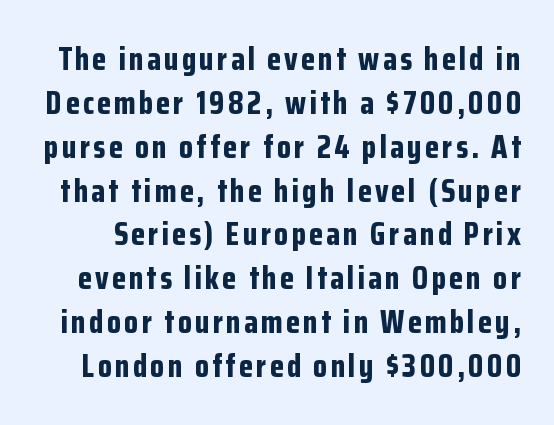
The image shows 32 px bold, condensed sans-serif type, upright; set normal line spacing (1.37x), not underlined; low stroke contrast and a medium x-height.
